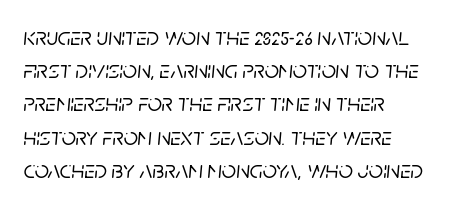
Q: Is the text italic (slanted)? A: Yes, it leans right by about 5 degrees.
Q: Is the text underlined? A: No.
Q: How is the paragraph aligned? A: Left-aligned.
Q: Is the spacing between letters normal or unusually wide? A: Normal.
Q: Is the spacing between lines tight, normal or loose? A: Normal.
